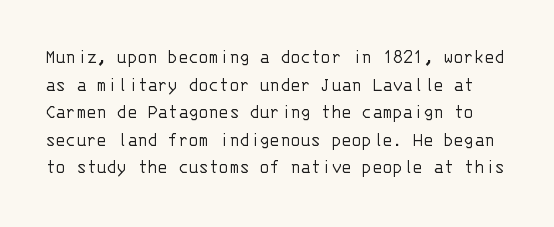
Q: Is the text bold? A: No.
Q: Is the text italic (slanted)? A: No, it is upright.
Q: Is the text underlined? A: No.
Q: Is the spacing between letters normal or unusually wide? A: Normal.
Q: Is the spacing between lines tight, normal or loose? A: Normal.
